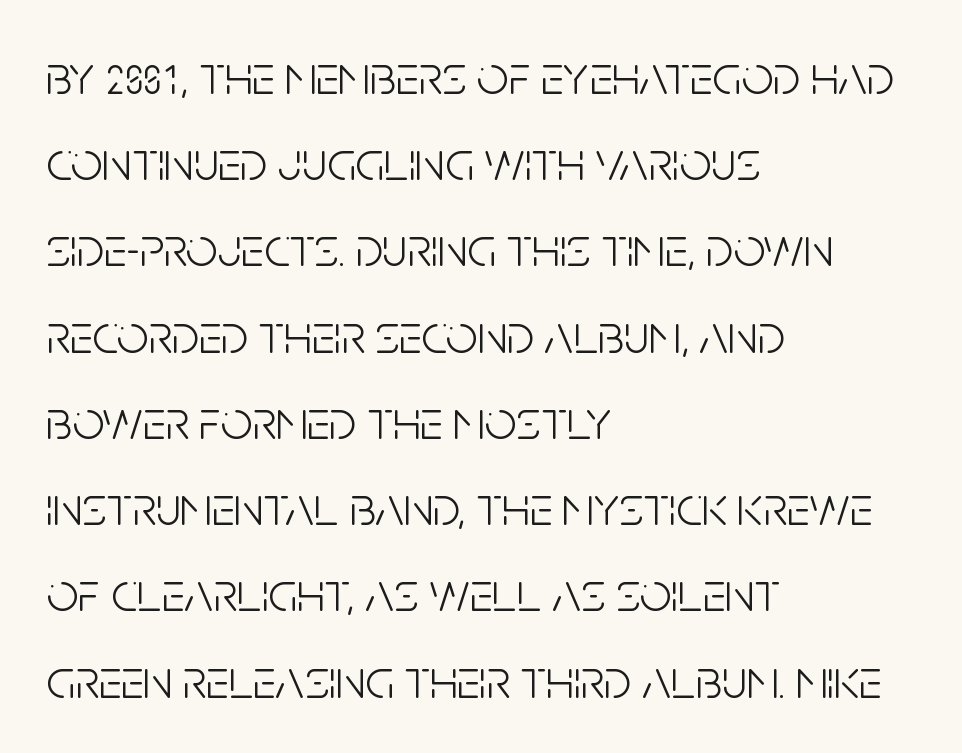
The space between consecutive lines is moderate. Underline: absent. Unlike italic type, these characters show no tilt at all. No chunkiness to these letters — they're not bold. Caption: standard tracking, unaltered.
